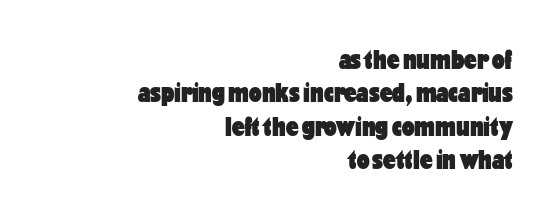
The image shows 28 px heavy, condensed sans-serif type, upright; set right-aligned, line spacing 1.19x, normal letter spacing, not underlined; low stroke contrast and a medium x-height.
